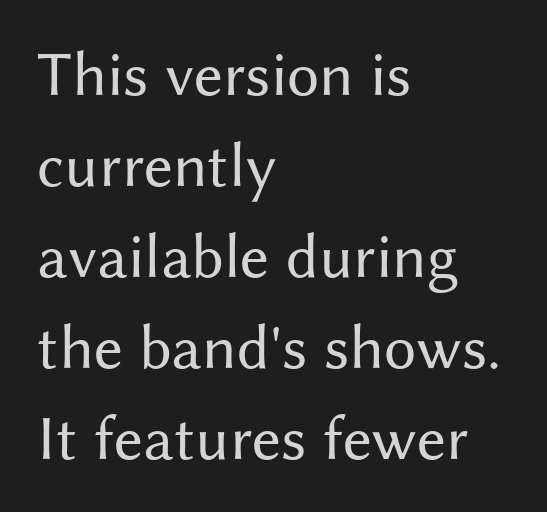
The image shows 64 px regular-weight sans-serif type, upright; set left-aligned, normal line spacing (1.42x), normal letter spacing, not underlined; medium stroke contrast and a medium x-height.
